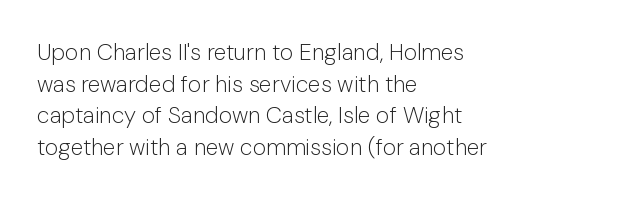
Q: Is the text bold? A: No.
Q: Is the text italic (slanted)? A: No, it is upright.
Q: Is the text underlined? A: No.
Q: How is the paragraph aligned? A: Left-aligned.
Q: Is the spacing between letters normal or unusually wide? A: Normal.
Q: Is the spacing between lines tight, normal or loose? A: Normal.
